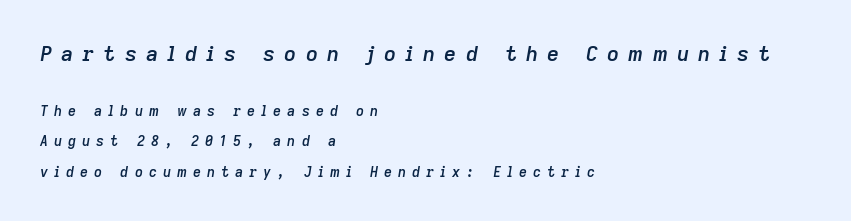
{"italic": "yes", "lean": "right", "slant_degrees": 9, "bold": "semi", "underline": "no", "align": "left", "line_spacing": "loose", "line_spacing_ratio": 2.16, "letter_spacing": "wide", "letter_spacing_em": 0.43, "larger_block": "first", "size_ratio": 1.5, "glyph_px": 21}
